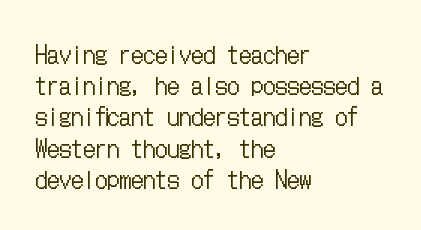
The ragged edge is on the right, which tells us the setting is flush left. The passage shown is not underscored anywhere. These lines were composed using upright roman letters. This sample uses plain, unmodified letter spacing. Reading down the column, the eye jumps a familiar distance to each next line.
